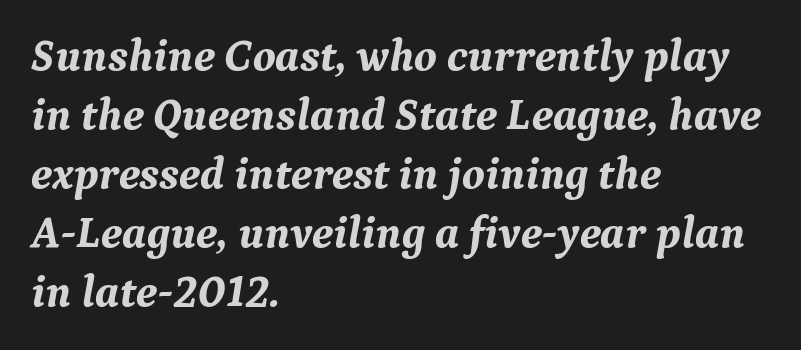
{"serif": "yes", "italic": "yes", "lean": "right", "slant_degrees": 9, "bold": "yes", "weight": "bold", "width": "normal", "stroke_contrast": "medium", "x_height": "medium", "monospaced": "no", "underline": "no", "align": "left", "line_spacing": "normal", "line_spacing_ratio": 1.31, "letter_spacing": "normal", "letter_spacing_em": 0.0, "glyph_px": 45}
